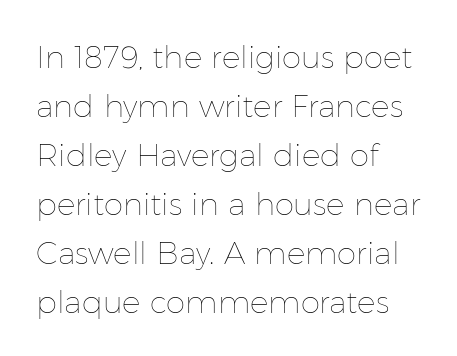
{"italic": "no", "bold": "no", "weight": "thin", "width": "normal", "stroke_contrast": "low", "x_height": "medium", "monospaced": "no", "underline": "no", "align": "left", "line_spacing": "normal", "line_spacing_ratio": 1.58, "letter_spacing": "normal", "letter_spacing_em": 0.0, "glyph_px": 31}
